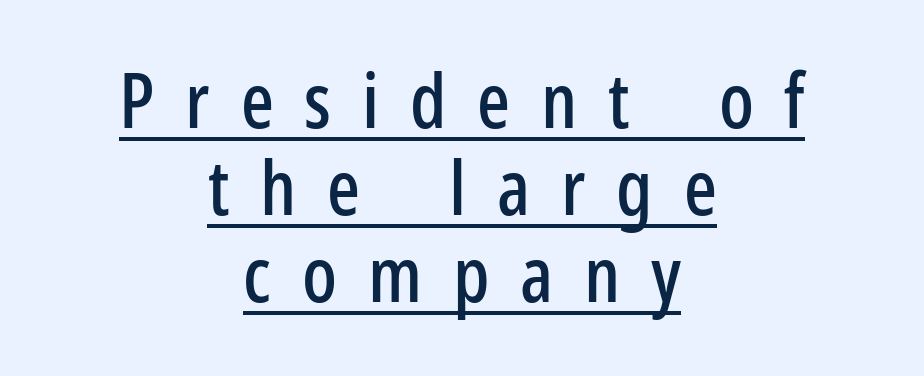
The image shows 77 px condensed sans-serif type, upright; set centered, tight line spacing (1.13x), unusually wide letter spacing (+0.4 em), underlined; low stroke contrast and a medium x-height.
